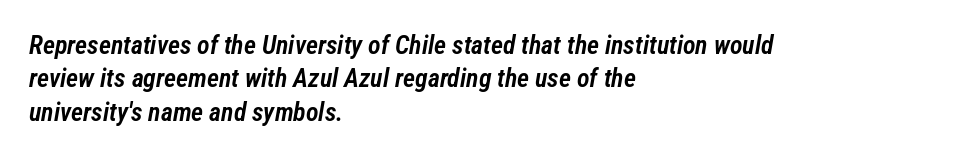
The image shows 26 px text type, italic (leaning right); set left-aligned, normal line spacing (1.28x), normal letter spacing, not underlined.
